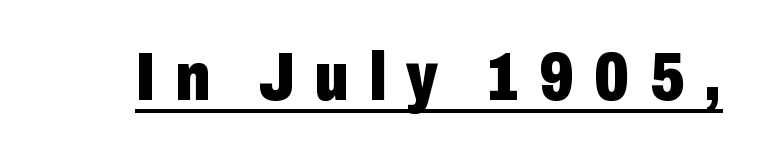
Q: Is the text bold? A: Yes.
Q: Is the text italic (slanted)? A: No, it is upright.
Q: Is the typeface a serif or a sans-serif typeface? A: Sans-serif.
Q: Is the text underlined? A: Yes.
Q: Is the spacing between letters normal or unusually wide? A: Unusually wide.
Q: Width (condensed, normal, or wide)? A: Condensed.
Q: Stroke contrast? A: Low.
Q: x-height? A: Medium.
Q: Monospaced? A: No.
